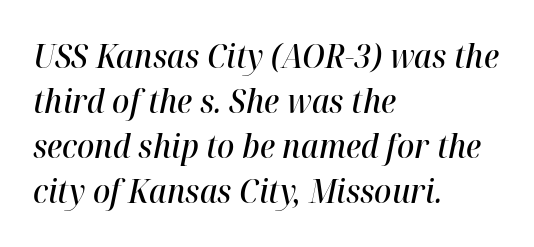
{"italic": "yes", "lean": "right", "slant_degrees": 12, "bold": "semi", "weight": "semibold", "width": "normal", "stroke_contrast": "high", "x_height": "medium", "monospaced": "no", "underline": "no", "align": "left", "line_spacing": "normal", "line_spacing_ratio": 1.41, "letter_spacing": "normal", "letter_spacing_em": 0.0, "glyph_px": 32}
